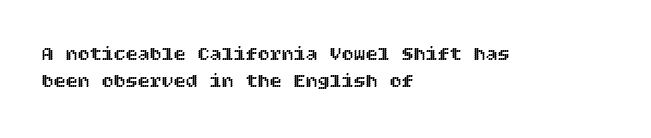
One-word summary of the alignment: left. The words here are not underlined. The passage shown stacks its lines at a standard gap. These lines were composed using upright roman letters.
